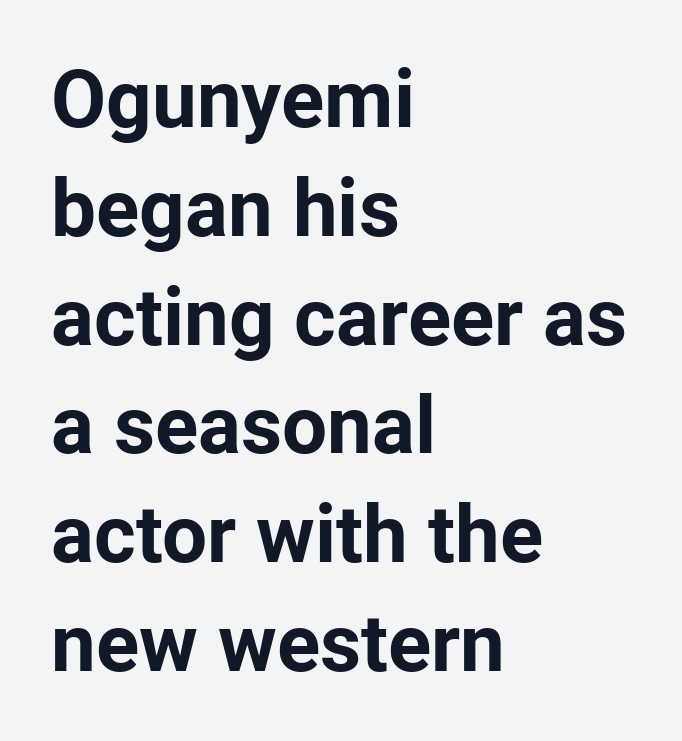
A dark, heavy texture on the line: the type is bold. These lines are set flush left with a ragged right edge. The face used here is proportionally spaced, like ordinary book or web type. The tracking reads as untouched default to a designer's eye. This sample uses a sans-serif face. The passage shown is not underscored anywhere.
